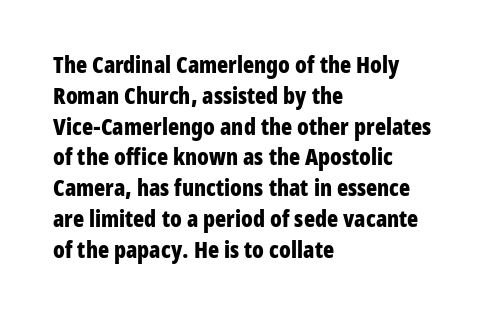
{"italic": "no", "bold": "yes", "underline": "no", "align": "left", "line_spacing": "normal", "line_spacing_ratio": 1.34, "letter_spacing": "normal", "letter_spacing_em": 0.0, "glyph_px": 23}
